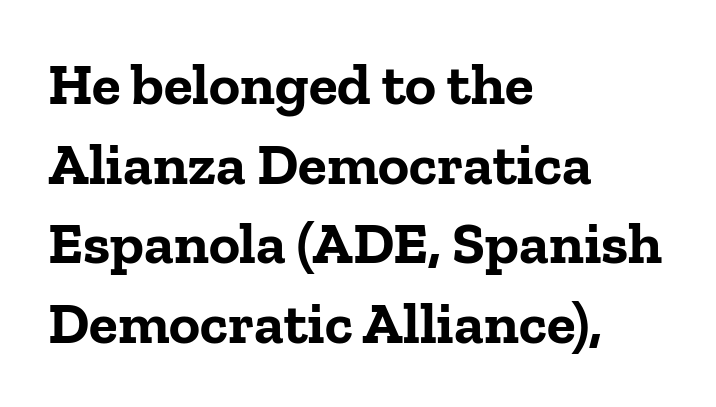
Does extra space separate the letters? No, they use regular spacing. Baseline-to-baseline distance is the conventional proportion of letter height. Descenders are the only things crossing below the line. Think of a printed novel: that variable character pitch is what you see here. Strokes here are thick enough to call this a true bold. The face used here is seriffed, in the tradition of book romans.
